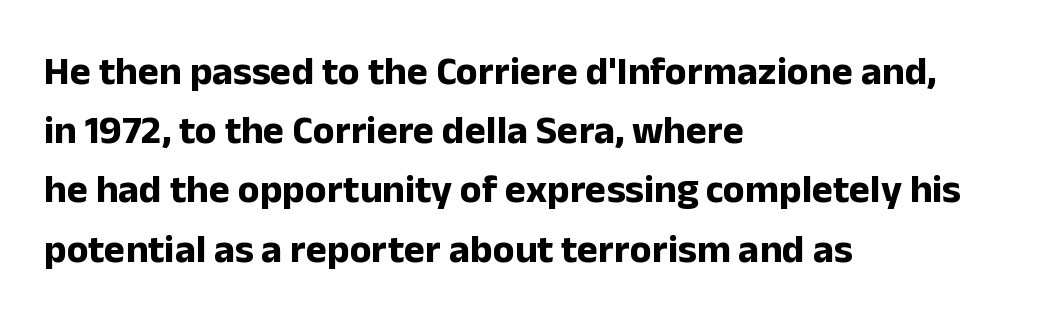
Q: Is the text bold? A: Yes.
Q: Is the text italic (slanted)? A: No, it is upright.
Q: Is the typeface a serif or a sans-serif typeface? A: Sans-serif.
Q: Is the text underlined? A: No.
Q: How is the paragraph aligned? A: Left-aligned.
Q: Is the spacing between letters normal or unusually wide? A: Normal.
Q: Is the spacing between lines tight, normal or loose? A: Normal.
Q: Width (condensed, normal, or wide)? A: Normal.
Q: Stroke contrast? A: Low.
Q: x-height? A: Medium.
Q: Monospaced? A: No.
